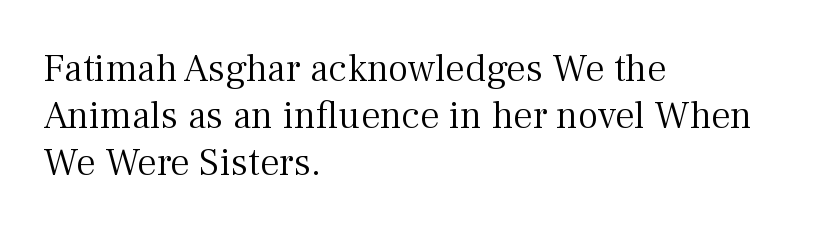
These lines stack with their left ends in a neat column. The font family rendered here belongs to the serif group. Characters remain perfectly vertical along every line. A quiet, ordinary-to-light weight characterises the typeface. This rendering leaves character spacing at its baseline value. The gap between lines stays unmarked.
